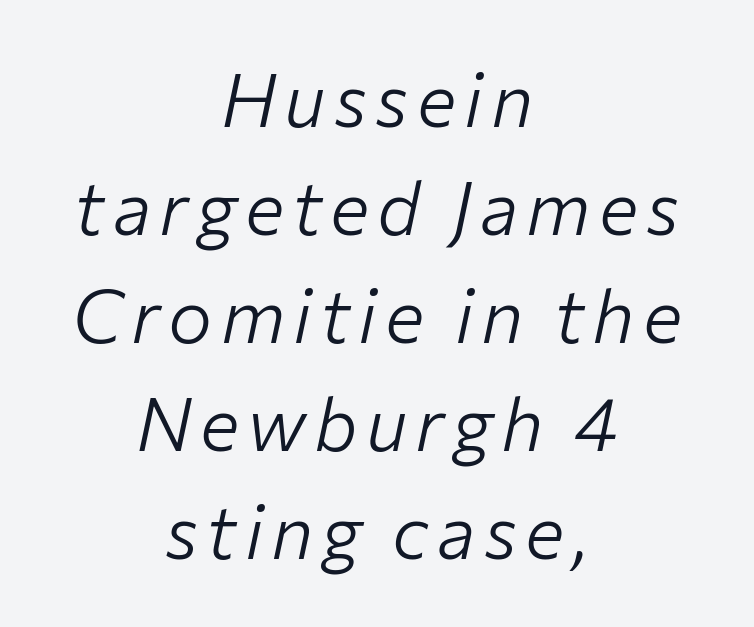
{"italic": "yes", "lean": "right", "slant_degrees": 12, "bold": "no", "weight": "light", "width": "normal", "stroke_contrast": "low", "x_height": "medium", "monospaced": "no", "underline": "no", "align": "center", "line_spacing": "normal", "line_spacing_ratio": 1.46, "glyph_px": 74}
